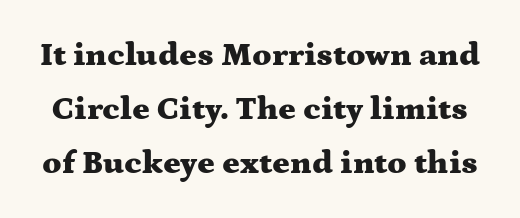
{"serif": "yes", "italic": "no", "bold": "yes", "weight": "heavy", "width": "wide", "stroke_contrast": "medium", "x_height": "medium", "monospaced": "no", "underline": "no", "line_spacing": "normal", "line_spacing_ratio": 1.63, "letter_spacing": "normal", "letter_spacing_em": 0.0, "glyph_px": 33}
